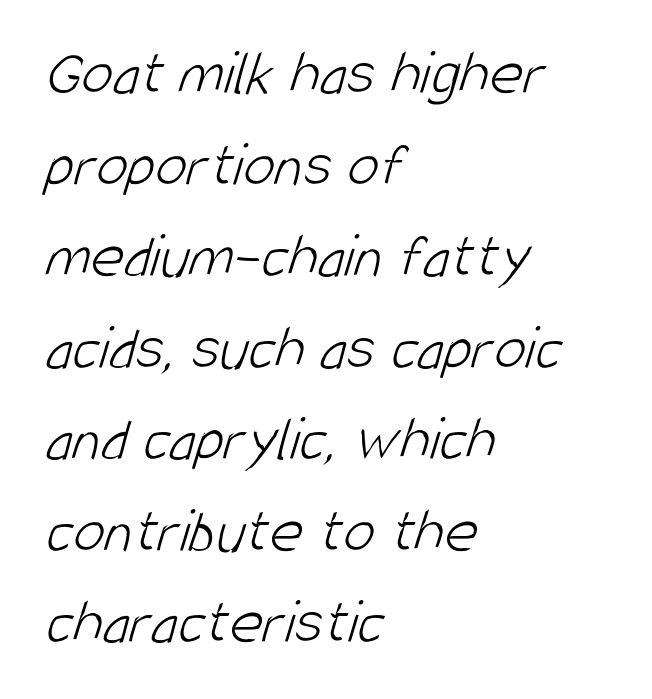
Q: Is the text bold? A: No.
Q: Is the typeface a serif or a sans-serif typeface? A: Sans-serif.
Q: Is the text underlined? A: No.
Q: How is the paragraph aligned? A: Left-aligned.
Q: Is the spacing between letters normal or unusually wide? A: Normal.
Q: Is the spacing between lines tight, normal or loose? A: Normal.
Q: Width (condensed, normal, or wide)? A: Condensed.
Q: Stroke contrast? A: Low.
Q: x-height? A: Large.
Q: Monospaced? A: No.
